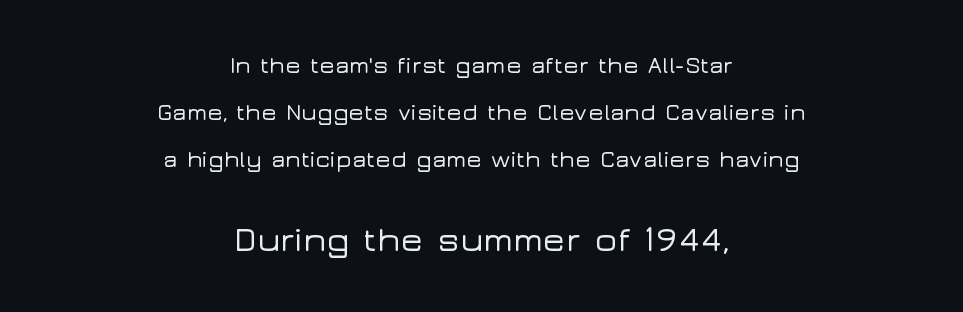
Q: Is the text italic (slanted)? A: No, it is upright.
Q: Is the typeface a serif or a sans-serif typeface? A: Sans-serif.
Q: Is the text underlined? A: No.
Q: How is the paragraph aligned? A: Centered.
Q: Is the spacing between letters normal or unusually wide? A: Normal.
Q: Is the spacing between lines tight, normal or loose? A: Loose.
Q: Which block of text is set in a larger size, the first (top) or the second (bottom)? A: The second (bottom) one.
Q: Width (condensed, normal, or wide)? A: Wide.
Q: Stroke contrast? A: Low.
Q: x-height? A: Medium.
Q: Monospaced? A: No.
